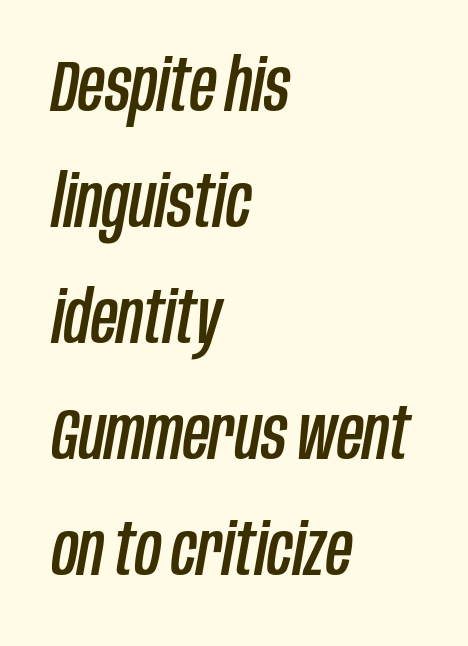
Does the leading feel generous? No, just average. This rendering features lettering with no underline. Each letter keeps its own natural width here, so spacing adapts to shape. Quick note: italic. This rendering uses left alignment, leaving the right contour irregular. Does extra space separate the letters? No, they use regular spacing.
